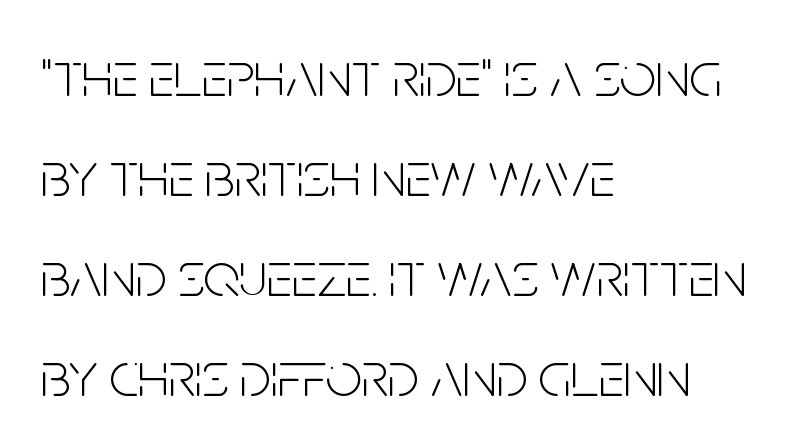
Where is the straight margin? On the left. Serif or sans? Sans — the stroke terminals are bare. The vertical gap from one line to the next is medium. Weight: in the light-to-regular range.
